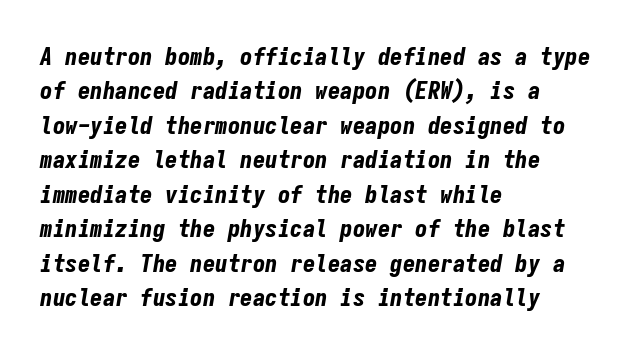
{"italic": "yes", "lean": "right", "slant_degrees": 9, "bold": "yes", "underline": "no", "align": "left", "line_spacing": "normal", "line_spacing_ratio": 1.38, "letter_spacing": "normal", "letter_spacing_em": 0.0, "glyph_px": 25}
